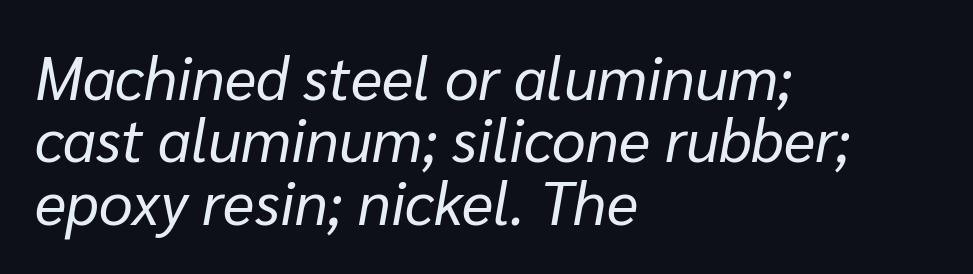
Q: Is the text bold? A: No.
Q: Is the text italic (slanted)? A: Yes, it leans right by about 10 degrees.
Q: Is the text underlined? A: No.
Q: How is the paragraph aligned? A: Left-aligned.
Q: Is the spacing between letters normal or unusually wide? A: Normal.
Q: Is the spacing between lines tight, normal or loose? A: Tight.
Q: Width (condensed, normal, or wide)? A: Normal.
Q: Stroke contrast? A: Low.
Q: x-height? A: Medium.
Q: Monospaced? A: No.
